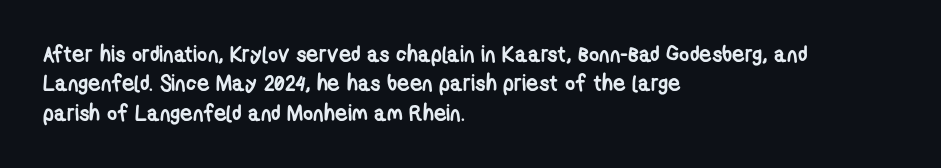
Q: Is the text bold? A: Yes.
Q: Is the text underlined? A: No.
Q: How is the paragraph aligned? A: Left-aligned.
Q: Is the spacing between letters normal or unusually wide? A: Normal.
Q: Is the spacing between lines tight, normal or loose? A: Normal.
